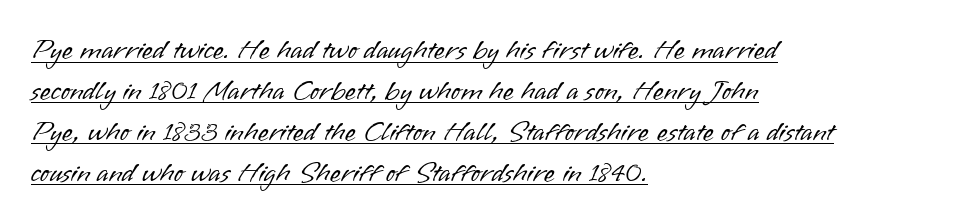
The string is rendered with underlining switched on. Note: no serifs on the glyphs. Spacing between characters is what you'd get straight out of the box. If you measured baseline to baseline, you'd find a middling distance. The letters advance in unequal steps, a hallmark of proportional type.
